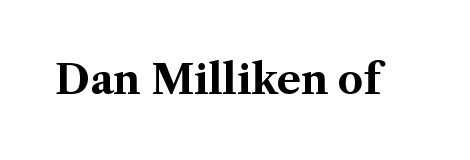
Q: Is the text bold? A: Yes.
Q: Is the text italic (slanted)? A: No, it is upright.
Q: Is the typeface a serif or a sans-serif typeface? A: Serif.
Q: Is the text underlined? A: No.
Q: Is the spacing between letters normal or unusually wide? A: Normal.
Q: Width (condensed, normal, or wide)? A: Normal.
Q: Stroke contrast? A: Medium.
Q: x-height? A: Medium.
Q: Monospaced? A: No.
